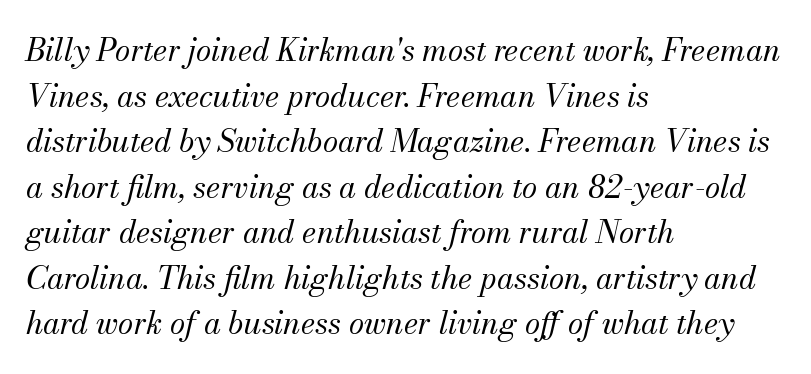
Check under the words: just untouched page. Observe the lean: these are italic letterforms. Horizontally, the lines are justified to the leading edge only. You could not count columns in this text — the font is proportionally spaced.
